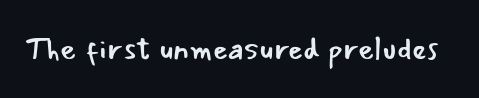
The rendering uses natural spacing where letterforms have individual widths. Each letter's strokes conclude bluntly, with no projecting serifs. Weight: not bold — regular or lighter. Italic: no, the glyphs are upright roman. The glyphs are unaccompanied by any horizontal stroke below them. Each word holds together tightly as a unit, with standard inter-letter gaps.
